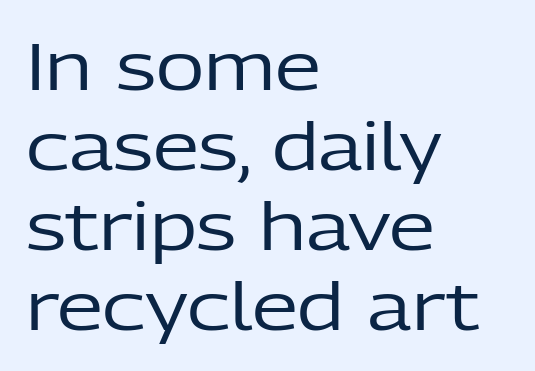
{"serif": "no", "italic": "no", "bold": "no", "weight": "regular", "width": "normal", "stroke_contrast": "low", "x_height": "medium", "monospaced": "no", "underline": "no", "align": "left", "line_spacing_ratio": 1.21, "letter_spacing": "normal", "letter_spacing_em": 0.0, "glyph_px": 66}
